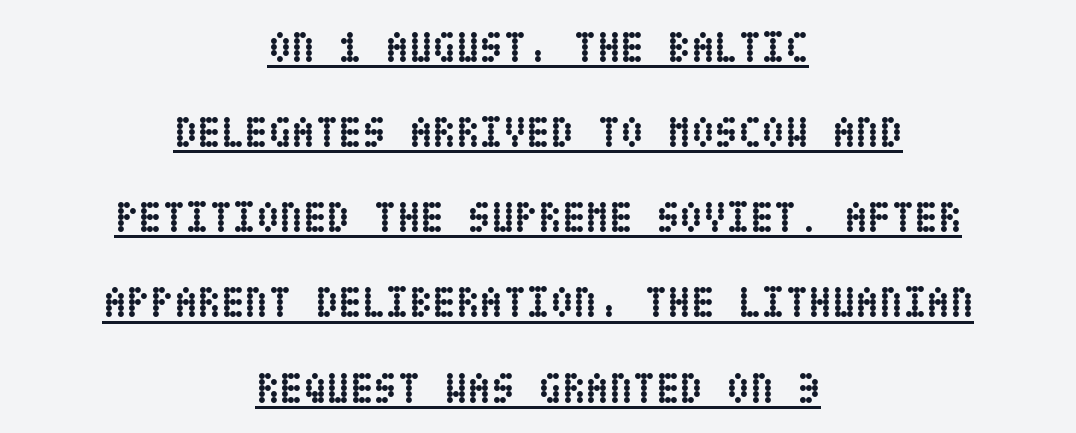
{"italic": "no", "bold": "yes", "weight": "semibold", "width": "condensed", "stroke_contrast": "low", "x_height": "large", "underline": "yes", "align": "center", "line_spacing": "loose", "line_spacing_ratio": 1.98, "letter_spacing": "normal", "letter_spacing_em": 0.0, "glyph_px": 43}
